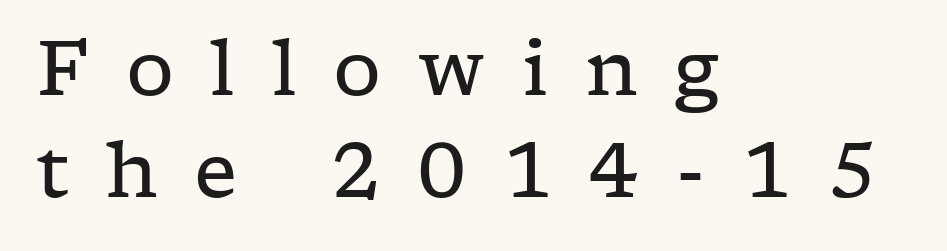
It's the straight-up-and-down kind of type. A classic flush-left, rag-right setting is used for this passage. The passage shown is typed in a proportional face where columns would drift. Letter spacing: wide. This rendering employs a face with finishing strokes, i.e., a serif. How would I describe the line gaps? Plain and ordinary.
